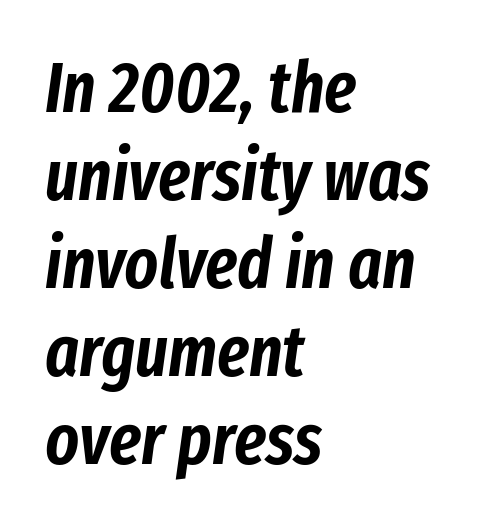
The image shows 71 px condensed type, italic (leaning right); set left-aligned, line spacing 1.24x, normal letter spacing, not underlined; low stroke contrast and a medium x-height.
